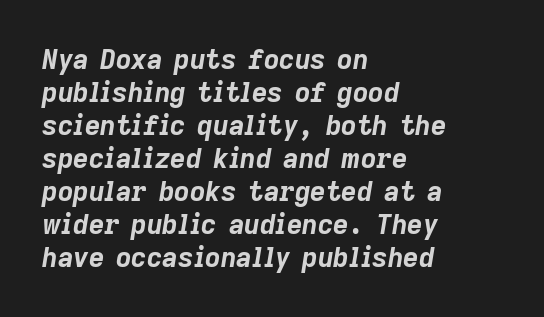
The image shows 27 px bold type, italic (leaning right); set left-aligned, line spacing 1.22x, normal letter spacing, not underlined.
